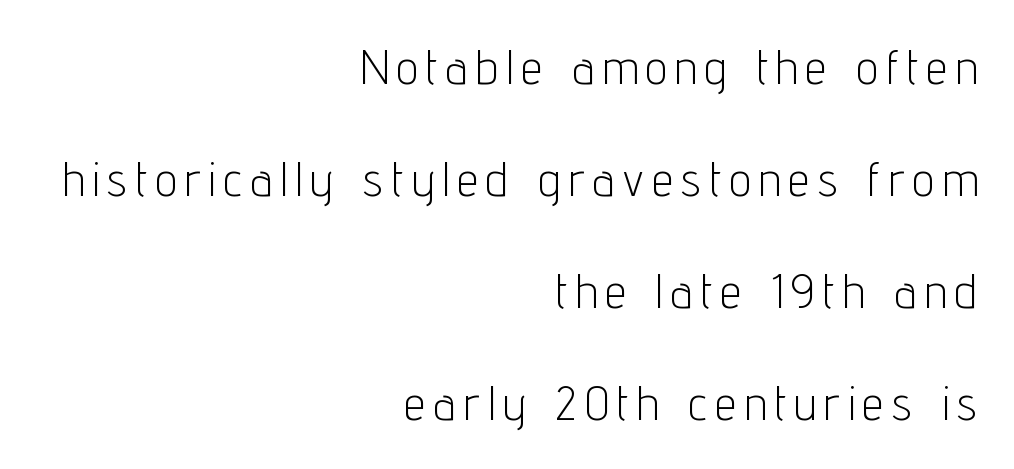
Rendered with straight, roman letterforms. The passage shown is not underscored anywhere. No letter is thick-stroked: the sample isn't bold. Horizontally, the lines are justified to the trailing edge only.
